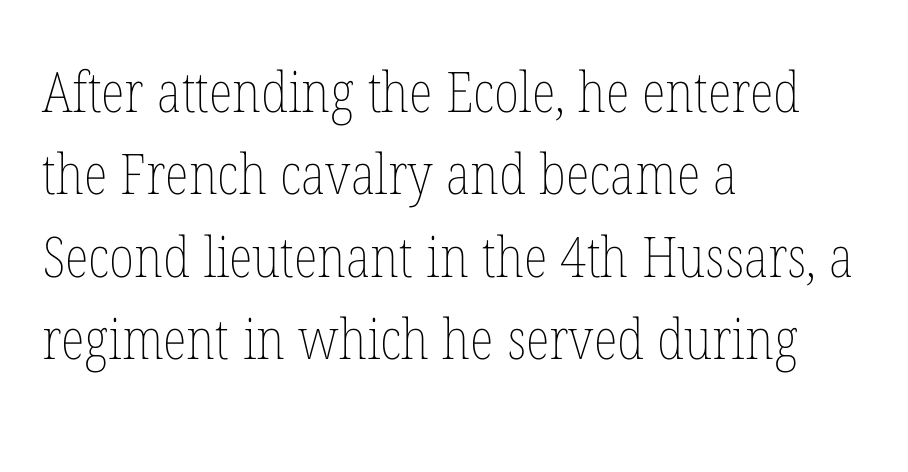
Spacing between characters is what you'd get straight out of the box. Is the type heavy? It reads as light-to-regular instead. Looks like regular typesetting: each glyph gets only the width it needs. Rendered with straight, roman letterforms. Each new line begins a customary step beneath the previous one. The paragraph has a hard left edge and a soft right edge.
